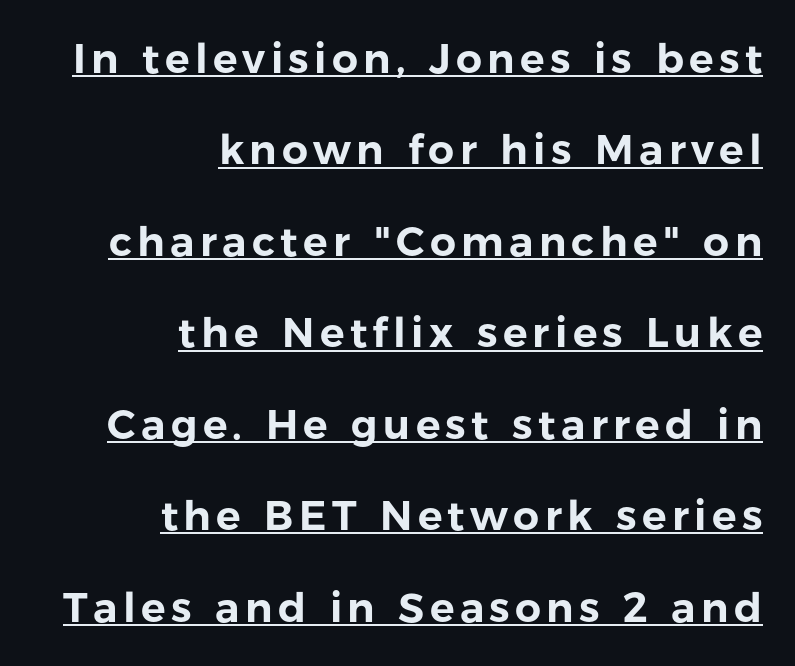
Underlining? Definitely there. Compared with typical paragraphs, the rows here are farther apart. Every stem runs plumb, perpendicular to the baseline. The face used here is proportionally spaced, like ordinary book or web type. All the whitespace from short lines collects on the left. Nothing sits at the stroke ends, so this counts as sans-serif.
